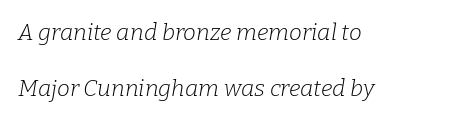
Students, observe: this is what heavily led, spacious text looks like. Unbolded letterforms with no extra heft. The letters are slanted; this is an italic face. The area under the type is left untouched.
